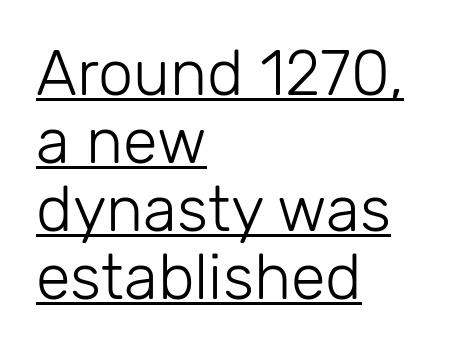
{"serif": "no", "italic": "no", "bold": "no", "weight": "light", "width": "normal", "stroke_contrast": "low", "x_height": "medium", "monospaced": "no", "underline": "yes", "align": "left", "line_spacing": "tight", "line_spacing_ratio": 1.08, "letter_spacing": "normal", "letter_spacing_em": 0.0, "glyph_px": 63}
